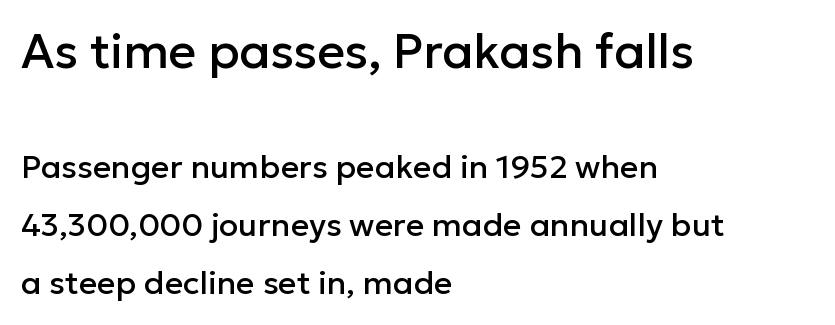
Q: Is the text italic (slanted)? A: No, it is upright.
Q: Is the typeface a serif or a sans-serif typeface? A: Sans-serif.
Q: Is the text underlined? A: No.
Q: How is the paragraph aligned? A: Left-aligned.
Q: Is the spacing between letters normal or unusually wide? A: Normal.
Q: Which block of text is set in a larger size, the first (top) or the second (bottom)? A: The first (top) one.
Q: Width (condensed, normal, or wide)? A: Normal.
Q: Stroke contrast? A: Low.
Q: x-height? A: Medium.
Q: Monospaced? A: No.
